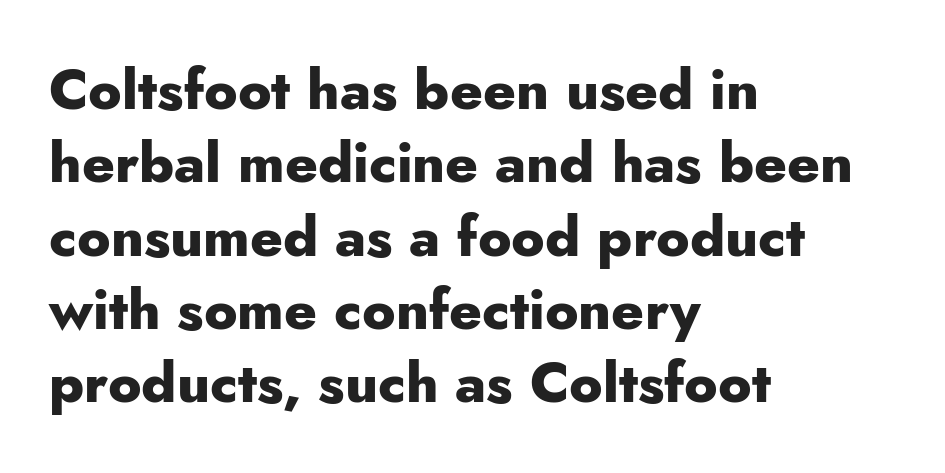
Q: Is the text bold? A: Yes.
Q: Is the text italic (slanted)? A: No, it is upright.
Q: Is the typeface a serif or a sans-serif typeface? A: Sans-serif.
Q: Is the text underlined? A: No.
Q: How is the paragraph aligned? A: Left-aligned.
Q: Is the spacing between letters normal or unusually wide? A: Normal.
Q: Is the spacing between lines tight, normal or loose? A: Normal.
Q: Width (condensed, normal, or wide)? A: Normal.
Q: Stroke contrast? A: Low.
Q: x-height? A: Small.
Q: Monospaced? A: No.
